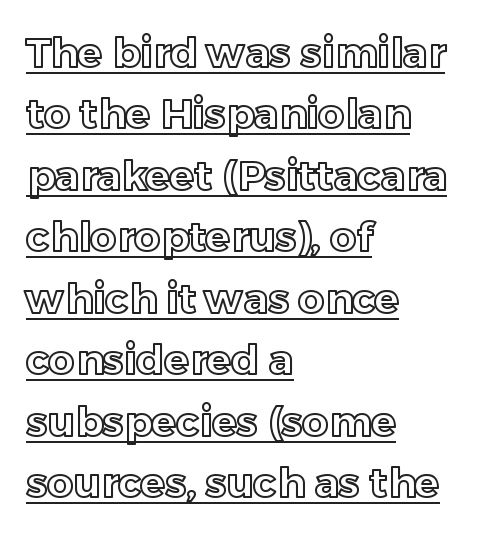
Q: Is the text italic (slanted)? A: No, it is upright.
Q: Is the text underlined? A: Yes.
Q: How is the paragraph aligned? A: Left-aligned.
Q: Is the spacing between letters normal or unusually wide? A: Normal.
Q: Is the spacing between lines tight, normal or loose? A: Normal.
Q: Width (condensed, normal, or wide)? A: Normal.
Q: x-height? A: Medium.
Q: Monospaced? A: No.
